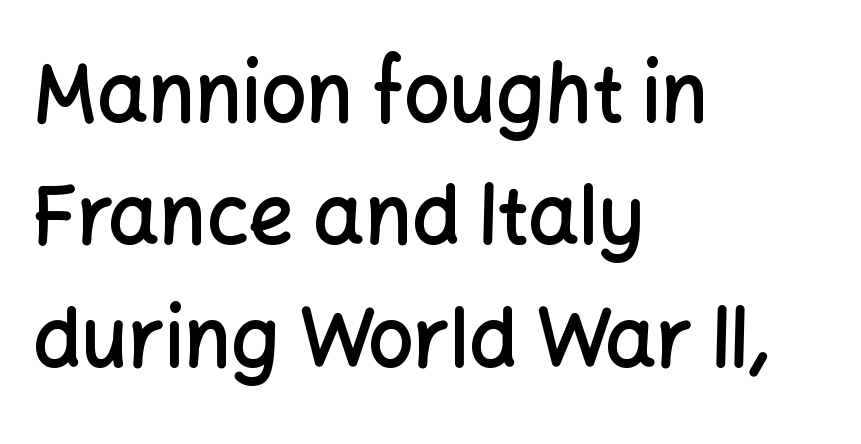
Q: Is the text bold? A: Semi-bold.
Q: Is the text italic (slanted)? A: No, it is upright.
Q: Is the typeface a serif or a sans-serif typeface? A: Sans-serif.
Q: Is the text underlined? A: No.
Q: How is the paragraph aligned? A: Left-aligned.
Q: Is the spacing between letters normal or unusually wide? A: Normal.
Q: Is the spacing between lines tight, normal or loose? A: Normal.
Q: Width (condensed, normal, or wide)? A: Normal.
Q: Stroke contrast? A: Low.
Q: x-height? A: Medium.
Q: Monospaced? A: No.
